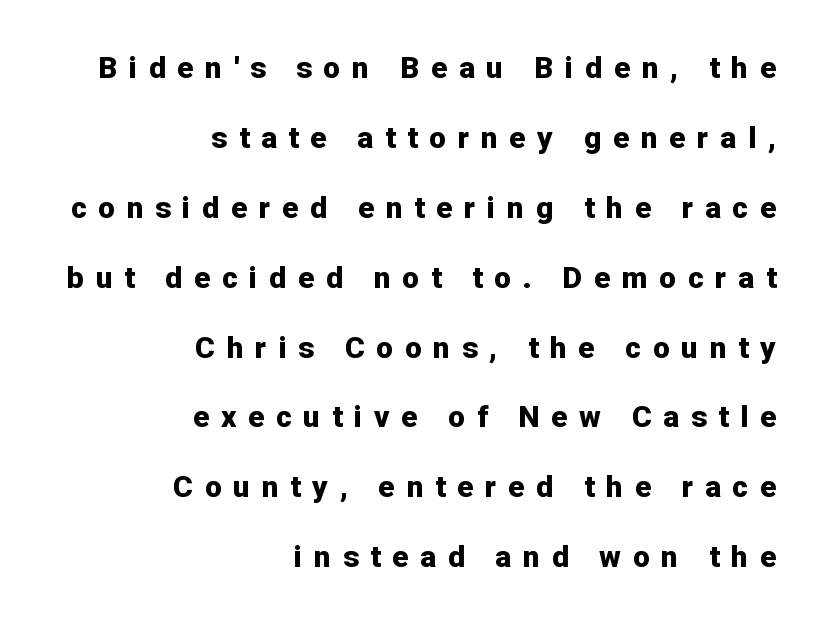
A clean baseline with only descenders dipping below it. Posture: straight, roman, zero tilt. Letter spacing: wide. The setting favours the right margin, as signatures and pull-quotes sometimes do. A full-strength bold gives these letters their thick strokes. Each letter's strokes conclude bluntly, with no projecting serifs.
